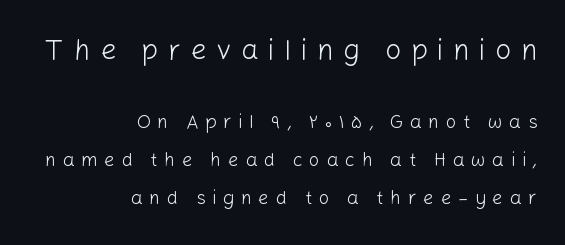
{"serif": "no", "italic": "no", "bold": "no", "weight": "light", "width": "normal", "stroke_contrast": "low", "x_height": "medium", "monospaced": "no", "underline": "no", "align": "right", "line_spacing": "loose", "line_spacing_ratio": 2.01, "letter_spacing": "wide", "letter_spacing_em": 0.34, "larger_block": "first", "size_ratio": 1.47, "glyph_px": 28}
